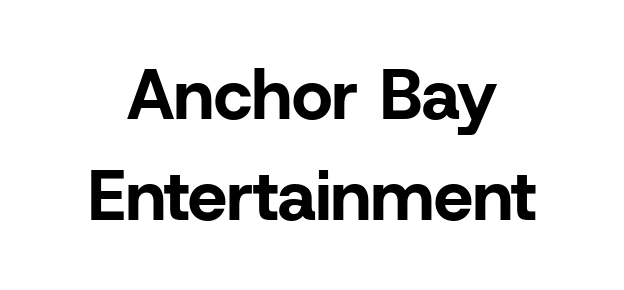
{"serif": "no", "italic": "no", "bold": "yes", "weight": "bold", "width": "normal", "stroke_contrast": "low", "x_height": "medium", "monospaced": "no", "underline": "no", "align": "center", "line_spacing": "normal", "line_spacing_ratio": 1.44, "letter_spacing": "normal", "letter_spacing_em": 0.0, "glyph_px": 70}
